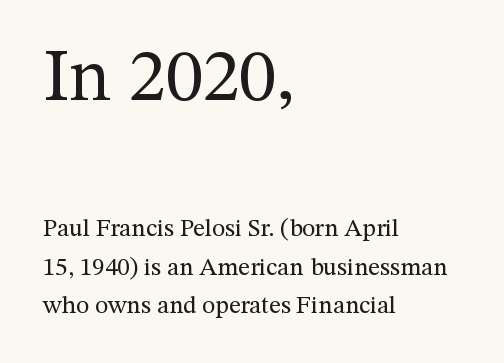
I'd call this a serif setting — the letters wear small feet. The passage shown has conventional tracking throughout. The rendering uses natural spacing where letterforms have individual widths. Students, observe: this is what conventionally led text looks like.
